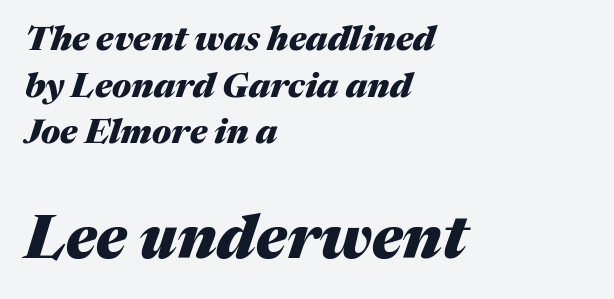
The rag falls on the right side of this text block. Character widths vary here, with narrow letters taking less room than wide ones. Typographic density is high because the face is bold. The letters sit at their default tracking, neither squeezed nor spread.
